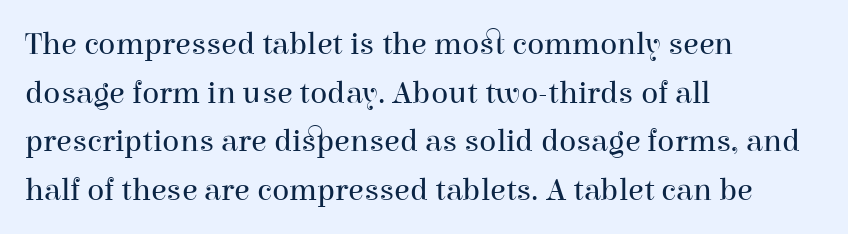
{"serif": "yes", "italic": "no", "bold": "no", "weight": "regular", "width": "normal", "stroke_contrast": "high", "x_height": "medium", "monospaced": "no", "underline": "no", "align": "left", "line_spacing": "normal", "line_spacing_ratio": 1.52, "letter_spacing": "normal", "letter_spacing_em": 0.0, "glyph_px": 32}
